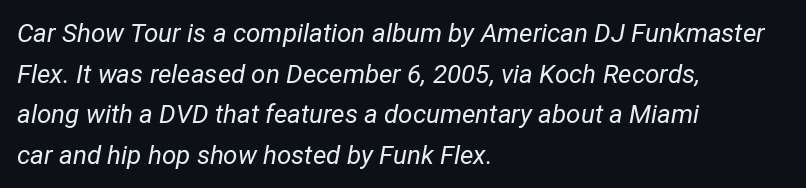
The image shows 26 px text type, italic (leaning right); set left-aligned, normal line spacing (1.56x), normal letter spacing, not underlined.
